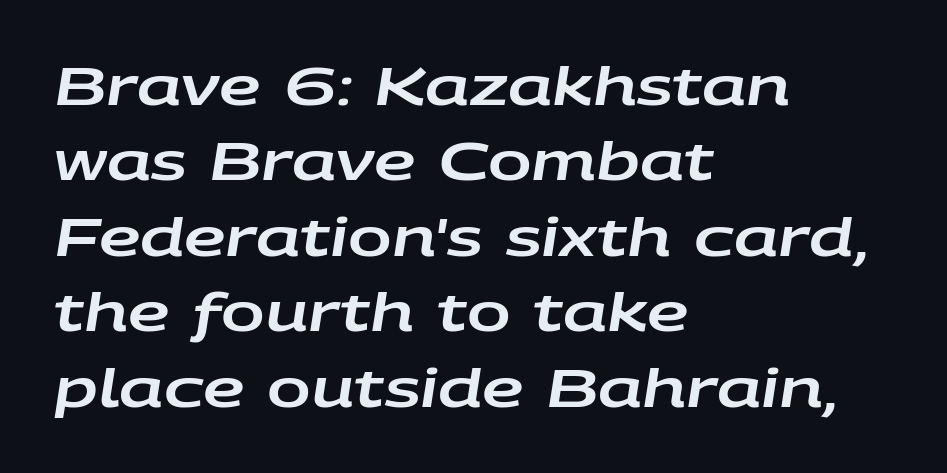
Q: Is the text italic (slanted)? A: Yes, it leans right by about 9 degrees.
Q: Is the text underlined? A: No.
Q: How is the paragraph aligned? A: Left-aligned.
Q: Is the spacing between letters normal or unusually wide? A: Normal.
Q: Is the spacing between lines tight, normal or loose? A: Normal.
Q: Width (condensed, normal, or wide)? A: Wide.
Q: Stroke contrast? A: Low.
Q: x-height? A: Large.
Q: Monospaced? A: No.
